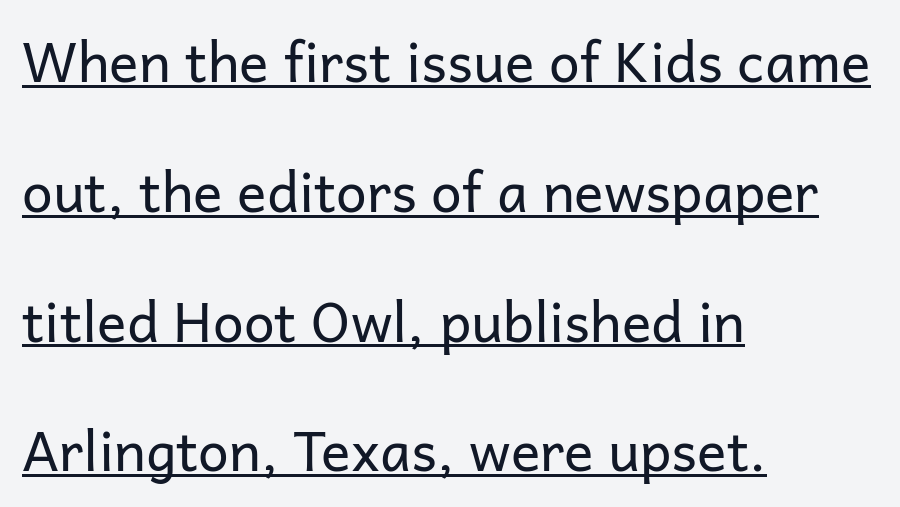
Visually the block forms a straight wall on the left and a jagged coastline on the right. Check where the strokes stop: nothing finishes them off — pure sans. The letters advance in unequal steps, a hallmark of proportional type. The letterforms sit shoulder to shoulder at normal distance. Weight: not bold — regular or lighter. Descenders here cross a horizontal rule under the line.
